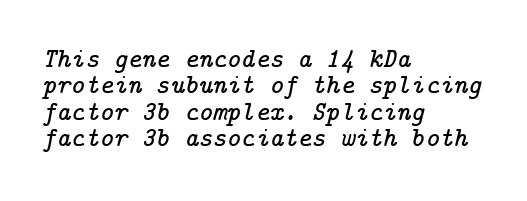
{"italic": "yes", "lean": "right", "slant_degrees": 14, "underline": "no", "align": "left", "line_spacing": "tight", "line_spacing_ratio": 0.98, "letter_spacing": "normal", "letter_spacing_em": 0.0, "glyph_px": 27}
